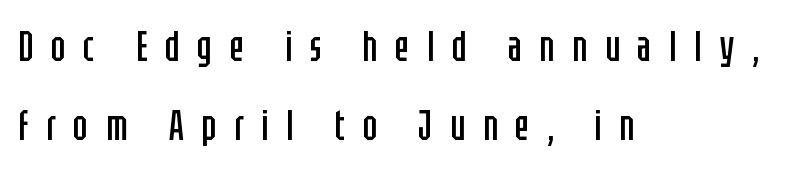
The image shows 43 px regular-weight, condensed sans-serif type, upright; set left-aligned, line spacing 1.83x, unusually wide letter spacing (+0.41 em), not underlined; low stroke contrast and a large x-height.
